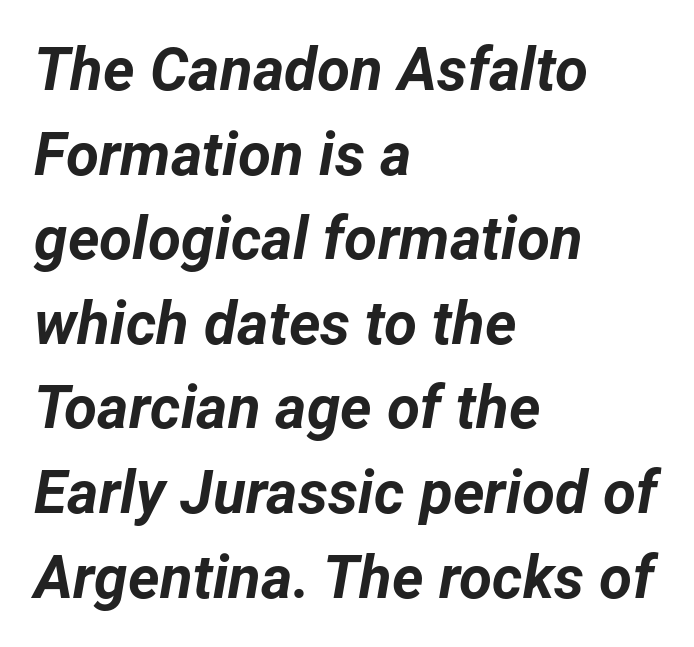
Q: Is the text bold? A: Yes.
Q: Is the text italic (slanted)? A: Yes, it leans right by about 12 degrees.
Q: Is the text underlined? A: No.
Q: How is the paragraph aligned? A: Left-aligned.
Q: Is the spacing between letters normal or unusually wide? A: Normal.
Q: Is the spacing between lines tight, normal or loose? A: Normal.
Q: Width (condensed, normal, or wide)? A: Normal.
Q: Stroke contrast? A: Low.
Q: x-height? A: Medium.
Q: Monospaced? A: No.
